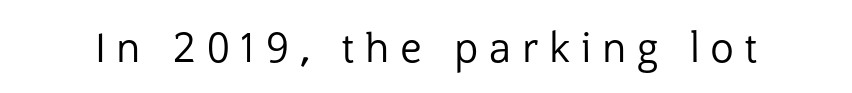
Q: Is the text bold? A: No.
Q: Is the text italic (slanted)? A: No, it is upright.
Q: Is the typeface a serif or a sans-serif typeface? A: Sans-serif.
Q: Is the text underlined? A: No.
Q: Is the spacing between letters normal or unusually wide? A: Unusually wide.
Q: Width (condensed, normal, or wide)? A: Normal.
Q: Stroke contrast? A: Low.
Q: x-height? A: Medium.
Q: Monospaced? A: No.
